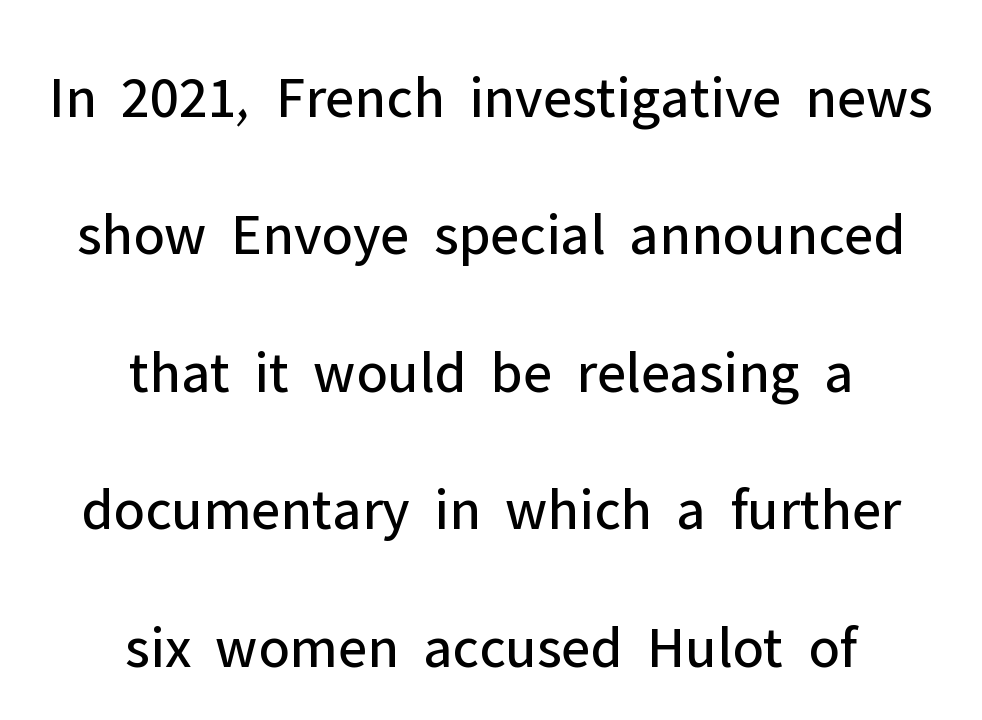
{"serif": "no", "italic": "no", "bold": "no", "weight": "regular", "width": "normal", "stroke_contrast": "low", "x_height": "medium", "monospaced": "no", "underline": "no", "align": "center", "line_spacing": "loose", "line_spacing_ratio": 2.29, "letter_spacing": "normal", "letter_spacing_em": 0.0, "glyph_px": 60}
